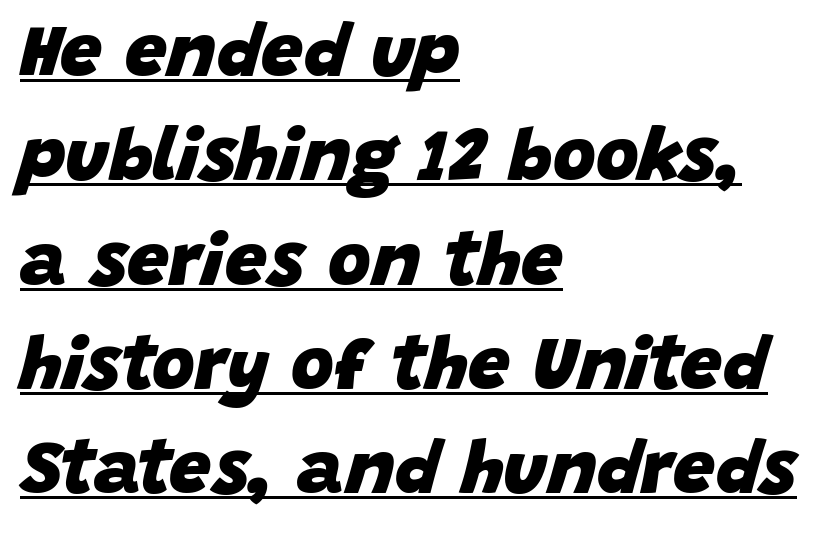
{"italic": "yes", "lean": "right", "slant_degrees": 15, "bold": "yes", "weight": "heavy", "width": "normal", "stroke_contrast": "low", "x_height": "large", "monospaced": "no", "underline": "yes", "align": "left", "line_spacing": "normal", "line_spacing_ratio": 1.41, "letter_spacing": "normal", "letter_spacing_em": 0.0, "glyph_px": 74}
